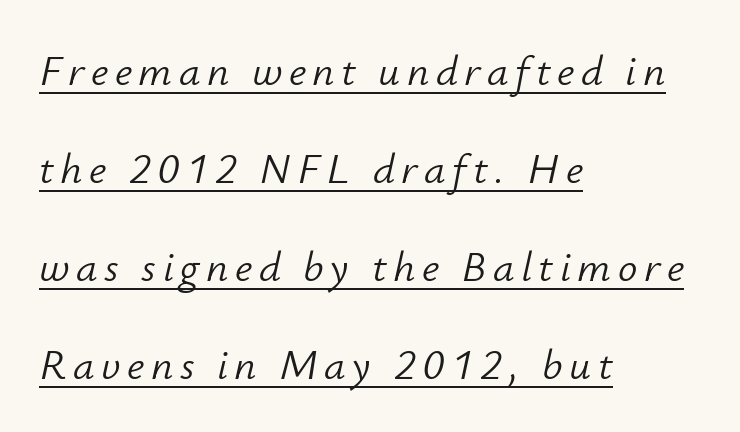
A great deal of white space separates one row of letters from the next. Alignment: flush left. The words here are underlined. Stem width sits at or under what a default text font uses. Do the characters align in a grid? No, the font is proportional. This is oblique type, the kind used for emphasis or titles.
